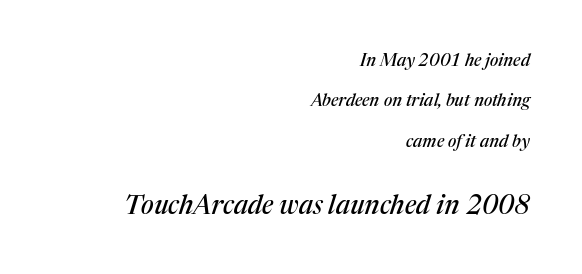
{"italic": "yes", "lean": "right", "slant_degrees": 17, "underline": "no", "align": "right", "line_spacing": "loose", "line_spacing_ratio": 2.38, "letter_spacing": "normal", "letter_spacing_em": 0.0, "larger_block": "second", "size_ratio": 1.53, "glyph_px": 26}
